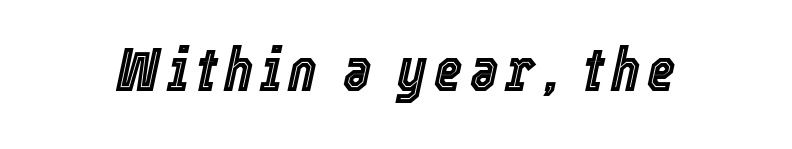
Think of a printed novel: that variable character pitch is what you see here. The area under the type is left untouched. Compared with ordinary roman type, these characters are visibly tilted.
